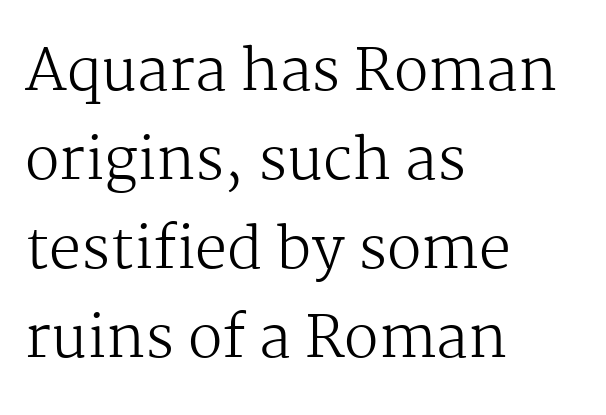
{"serif": "yes", "italic": "no", "bold": "no", "weight": "regular", "width": "normal", "stroke_contrast": "medium", "x_height": "medium", "monospaced": "no", "underline": "no", "align": "left", "line_spacing": "normal", "line_spacing_ratio": 1.56, "letter_spacing": "normal", "letter_spacing_em": 0.0, "glyph_px": 57}
